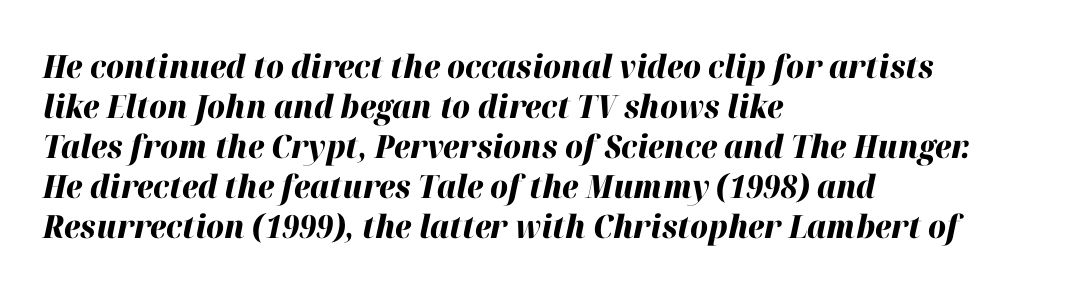
Slant detected: the letters are inclined. Weight check: bold — yes, fully. Notice how descenders clear the ascenders below comfortably — that's standard leading. The passage shown is not underscored anywhere. In CSS terms this would be text-align: left. The letters sit at their default tracking, neither squeezed nor spread.
